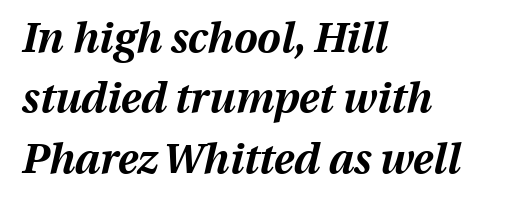
Q: Is the text bold? A: Yes.
Q: Is the text italic (slanted)? A: Yes, it leans right by about 13 degrees.
Q: Is the text underlined? A: No.
Q: How is the paragraph aligned? A: Left-aligned.
Q: Is the spacing between letters normal or unusually wide? A: Normal.
Q: Is the spacing between lines tight, normal or loose? A: Normal.
Q: Width (condensed, normal, or wide)? A: Normal.
Q: Stroke contrast? A: Medium.
Q: x-height? A: Medium.
Q: Monospaced? A: No.
